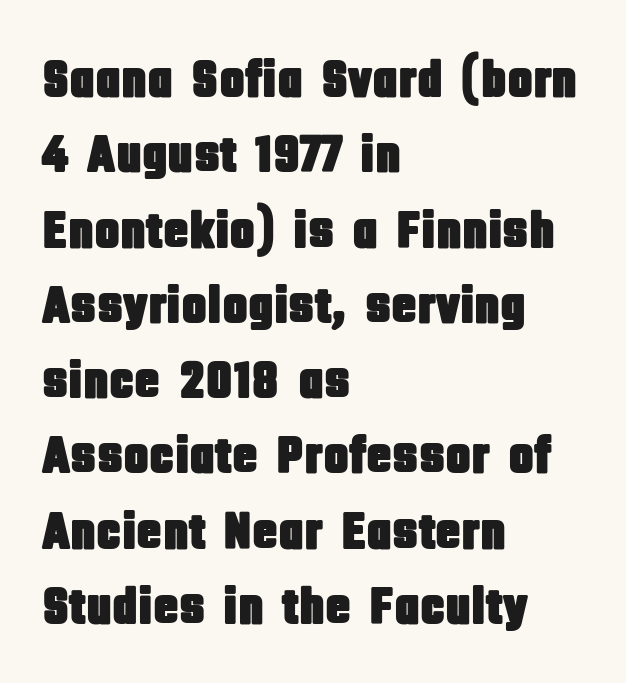
If you drew a line through each stem, it would be perfectly vertical. The passage shown stacks its lines at a standard gap. The letters sit at their default tracking, neither squeezed nor spread. This sample has the flowing, uneven cadence of proportional lettering.
